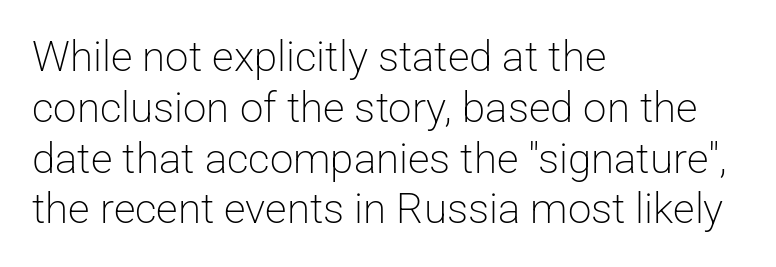
Short note: letters normally spaced. Font category for this specimen: sans-serif. This sample uses an upright cut, with every glyph sitting square on the baseline. Looks like regular typesetting: each glyph gets only the width it needs. Layout note: lines flush left.
